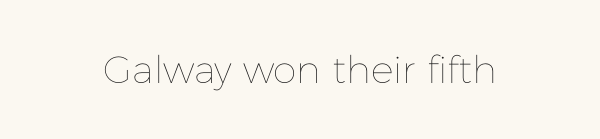
{"italic": "no", "bold": "no", "weight": "thin", "width": "normal", "stroke_contrast": "low", "x_height": "medium", "monospaced": "no", "underline": "no", "letter_spacing": "normal", "letter_spacing_em": 0.0, "glyph_px": 38}
